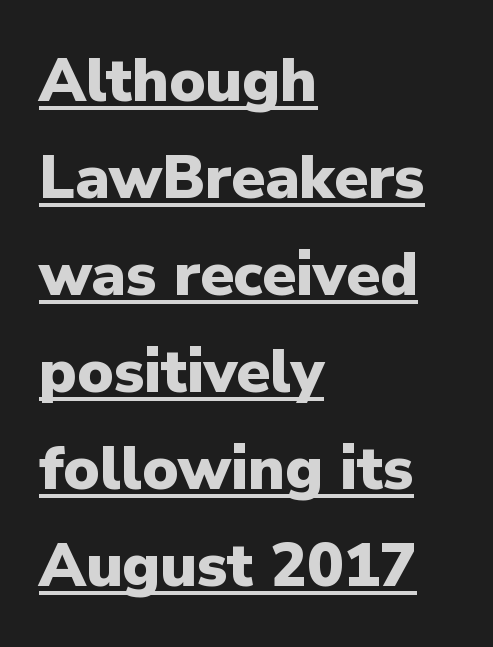
Q: Is the text bold? A: Yes.
Q: Is the text italic (slanted)? A: No, it is upright.
Q: Is the typeface a serif or a sans-serif typeface? A: Sans-serif.
Q: Is the text underlined? A: Yes.
Q: How is the paragraph aligned? A: Left-aligned.
Q: Is the spacing between letters normal or unusually wide? A: Normal.
Q: Is the spacing between lines tight, normal or loose? A: Normal.
Q: Width (condensed, normal, or wide)? A: Normal.
Q: Stroke contrast? A: Low.
Q: x-height? A: Medium.
Q: Monospaced? A: No.
